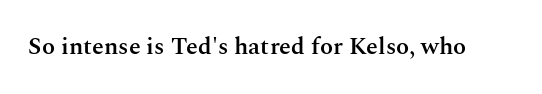
Quick note: underline off. Rendered with straight, roman letterforms. Each word holds together tightly as a unit, with standard inter-letter gaps. Slightly chunky letters — semibold, I'd say, not full bold.
